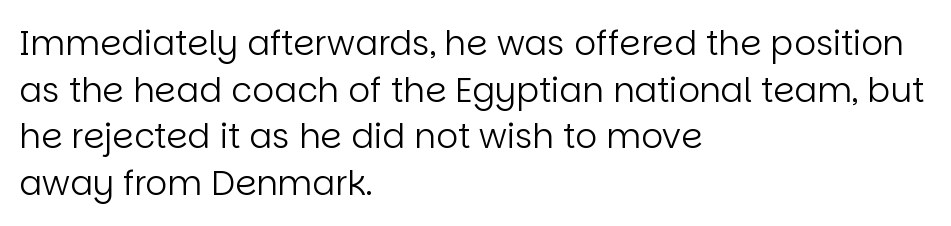
Q: Is the text bold? A: No.
Q: Is the text italic (slanted)? A: No, it is upright.
Q: Is the typeface a serif or a sans-serif typeface? A: Sans-serif.
Q: Is the text underlined? A: No.
Q: How is the paragraph aligned? A: Left-aligned.
Q: Is the spacing between letters normal or unusually wide? A: Normal.
Q: Is the spacing between lines tight, normal or loose? A: Normal.
Q: Width (condensed, normal, or wide)? A: Normal.
Q: Stroke contrast? A: Low.
Q: x-height? A: Large.
Q: Monospaced? A: No.
